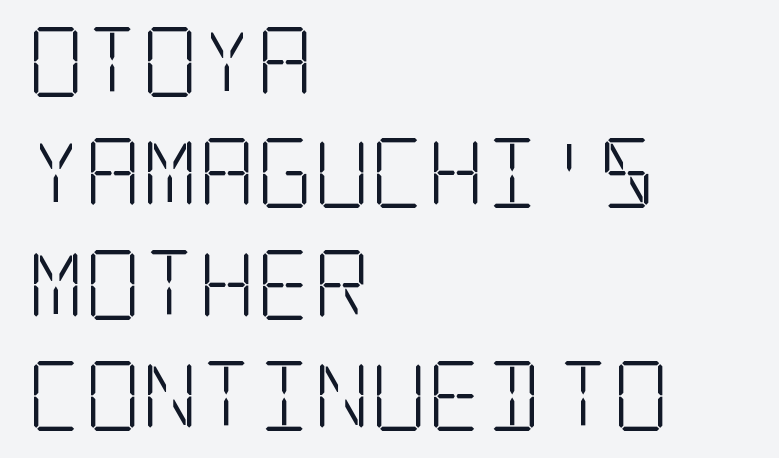
Ordinary non-slanted type is in use. Compared with a centered layout, this one pins lines to the left instead. No extra tracking has been applied to these lines. These lines are composed in type with serifs.
